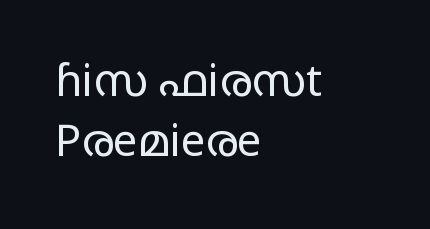
Q: Is the text bold? A: No.
Q: Is the text italic (slanted)? A: No, it is upright.
Q: Is the typeface a serif or a sans-serif typeface? A: Sans-serif.
Q: Is the text underlined? A: No.
Q: How is the paragraph aligned? A: Left-aligned.
Q: Is the spacing between letters normal or unusually wide? A: Normal.
Q: Is the spacing between lines tight, normal or loose? A: Normal.
Q: Width (condensed, normal, or wide)? A: Wide.
Q: Stroke contrast? A: Low.
Q: x-height? A: Medium.
Q: Monospaced? A: No.
